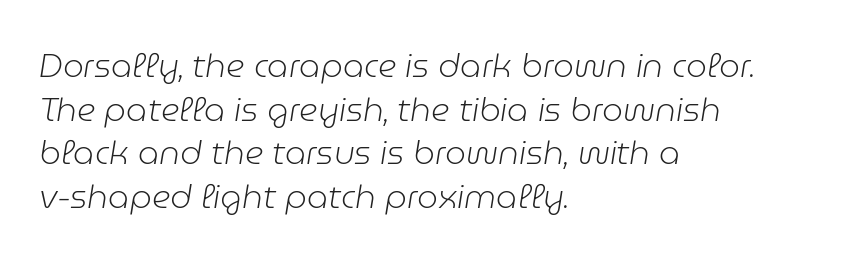
Q: Is the text bold? A: No.
Q: Is the text italic (slanted)? A: Yes, it leans right by about 9 degrees.
Q: Is the text underlined? A: No.
Q: How is the paragraph aligned? A: Left-aligned.
Q: Is the spacing between letters normal or unusually wide? A: Normal.
Q: Is the spacing between lines tight, normal or loose? A: Normal.
Q: Width (condensed, normal, or wide)? A: Normal.
Q: Stroke contrast? A: Low.
Q: x-height? A: Medium.
Q: Monospaced? A: No.
